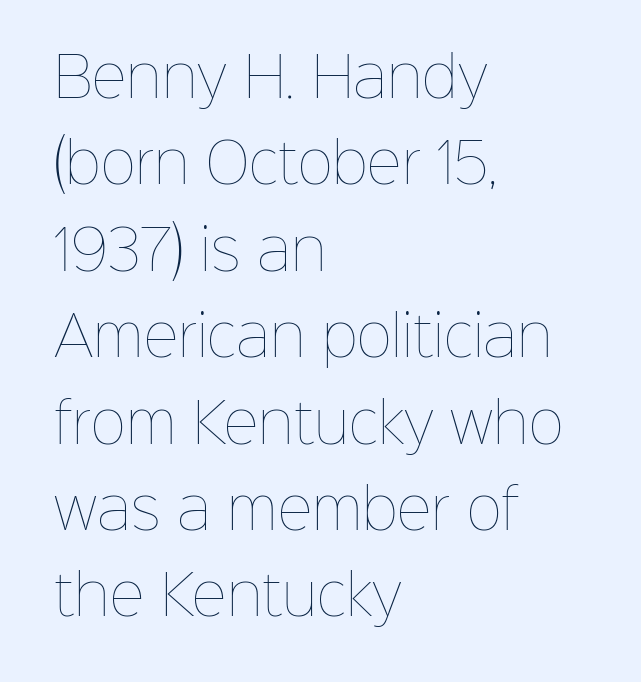
Q: Is the text bold? A: No.
Q: Is the text italic (slanted)? A: No, it is upright.
Q: Is the text underlined? A: No.
Q: How is the paragraph aligned? A: Left-aligned.
Q: Is the spacing between letters normal or unusually wide? A: Normal.
Q: Is the spacing between lines tight, normal or loose? A: Normal.
Q: Width (condensed, normal, or wide)? A: Normal.
Q: Stroke contrast? A: Low.
Q: x-height? A: Medium.
Q: Monospaced? A: No.
